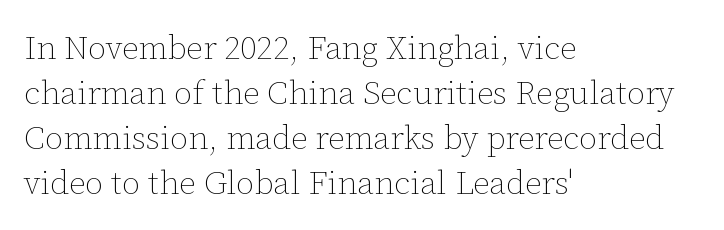
This sample keeps an unexceptional amount of space between lines. Is there any slant? The stems are plumb. Check under the words: just untouched page. The paragraph shown leans on its left margin. Each word holds together tightly as a unit, with standard inter-letter gaps.
